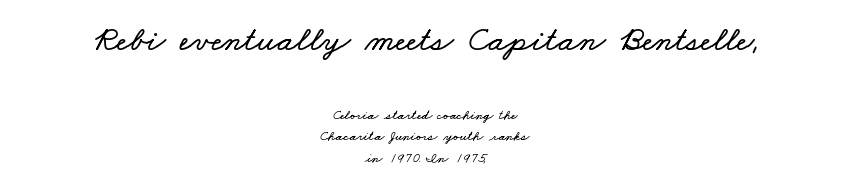
The image shows 36 px wide type; set centered, normal line spacing (1.53x), normal letter spacing, not underlined; the first (top) block is 2.57x larger; low stroke contrast and a small x-height.
